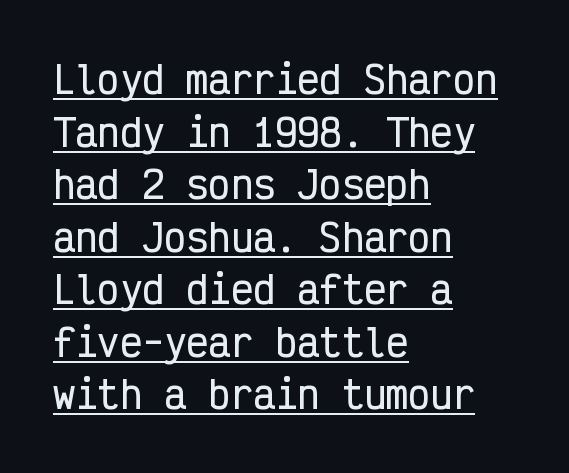
Q: Is the text italic (slanted)? A: No, it is upright.
Q: Is the typeface a serif or a sans-serif typeface? A: Sans-serif.
Q: Is the text underlined? A: Yes.
Q: How is the paragraph aligned? A: Left-aligned.
Q: Is the spacing between letters normal or unusually wide? A: Normal.
Q: Is the spacing between lines tight, normal or loose? A: Normal.
Q: Width (condensed, normal, or wide)? A: Condensed.
Q: Stroke contrast? A: Low.
Q: x-height? A: Medium.
Q: Monospaced? A: Yes.
